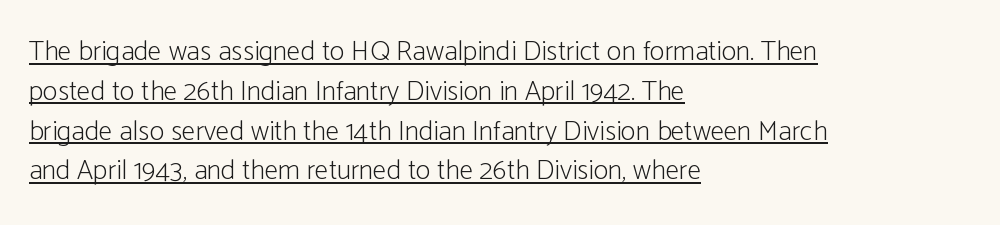
The image shows 28 px light, condensed sans-serif type, upright; set left-aligned, normal line spacing (1.42x), normal letter spacing, underlined; low stroke contrast and a medium x-height.
